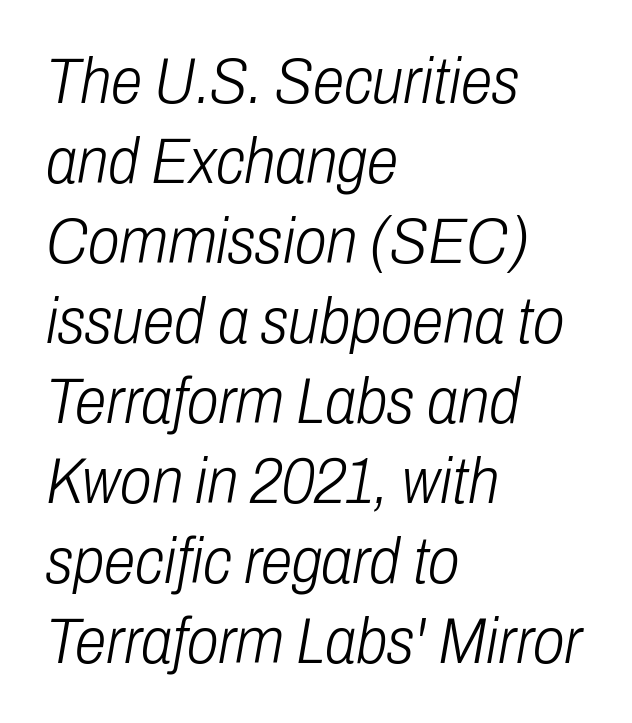
Q: Is the text bold? A: No.
Q: Is the text italic (slanted)? A: Yes, it leans right by about 10 degrees.
Q: Is the text underlined? A: No.
Q: How is the paragraph aligned? A: Left-aligned.
Q: Is the spacing between letters normal or unusually wide? A: Normal.
Q: Is the spacing between lines tight, normal or loose? A: Normal.
Q: Width (condensed, normal, or wide)? A: Condensed.
Q: Stroke contrast? A: Low.
Q: x-height? A: Medium.
Q: Monospaced? A: No.
